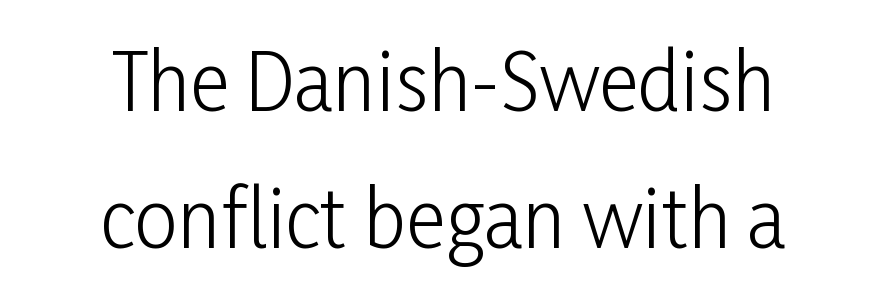
Is this a fixed-width face? No — the glyphs have proportional, varying widths. Honestly, there is no underline to notice here at all. Tracking here is standard; glyphs follow each other at the usual distance. Serifs: no, the terminals of the letterforms are clean. Both edges are ragged and mirror each other, which tells us the setting is centered. No chunkiness to these letters — they're not bold.
